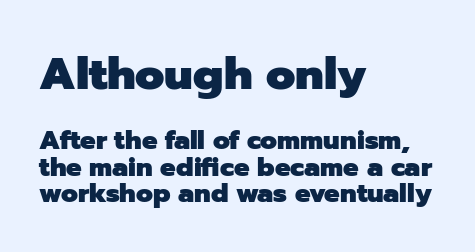
Spacing between characters is what you'd get straight out of the box. The glyphs have the mass of a bold cut. Typesetter's note — upper block bumped up in size, lower block left smaller. Notice how descenders almost collide with the ascenders below — that's tight leading. Horizontal alignment here is leftward, the default for most running prose.
